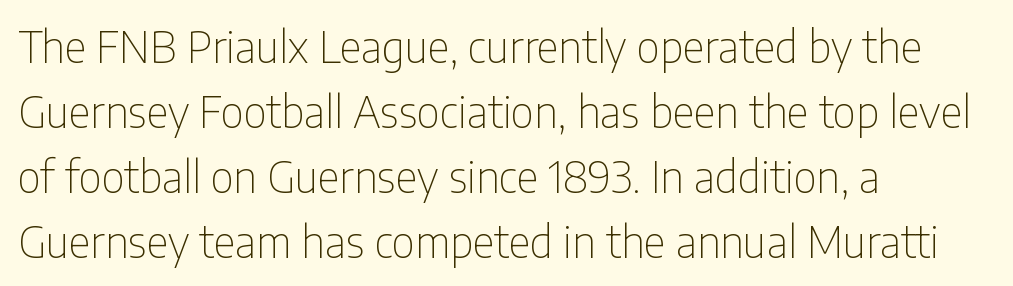
Weight: regular or lighter. Vertically, the passage feels balanced, rows spaced as you'd expect. Horizontally, the lines are justified to the leading edge only. Italic? Not at all — the glyphs are vertical.
